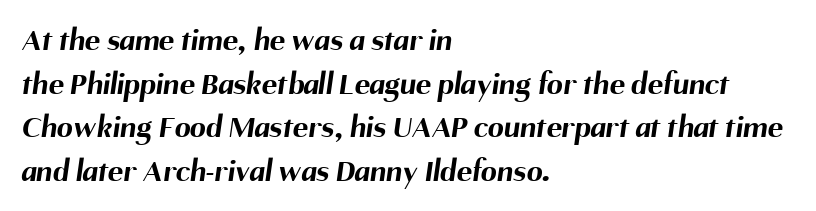
Inter-character spacing is left at the font's built-in metrics. The rows are spaced the way most documents space them. Is this a fixed-width face? No — the glyphs have proportional, varying widths. The glyphs have the mass of a bold cut. The setting favours the left margin, as ordinary paragraphs usually do.
